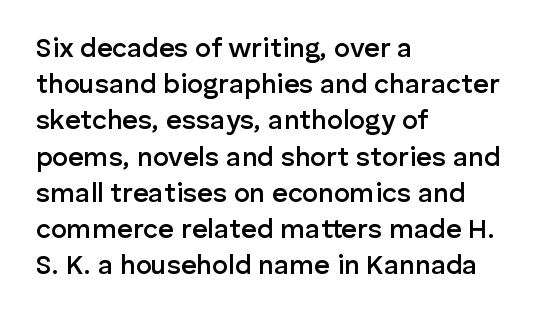
Nobody touched the tracking dial on this one. Its strokes are somewhat broadened, the hallmark of semibold type. Reading down the column, the eye jumps a familiar distance to each next line. Decoration check: the copy has no underline. The paragraph has a hard left edge and a soft right edge. Does the lettering tilt? It doesn't — this is upright.
